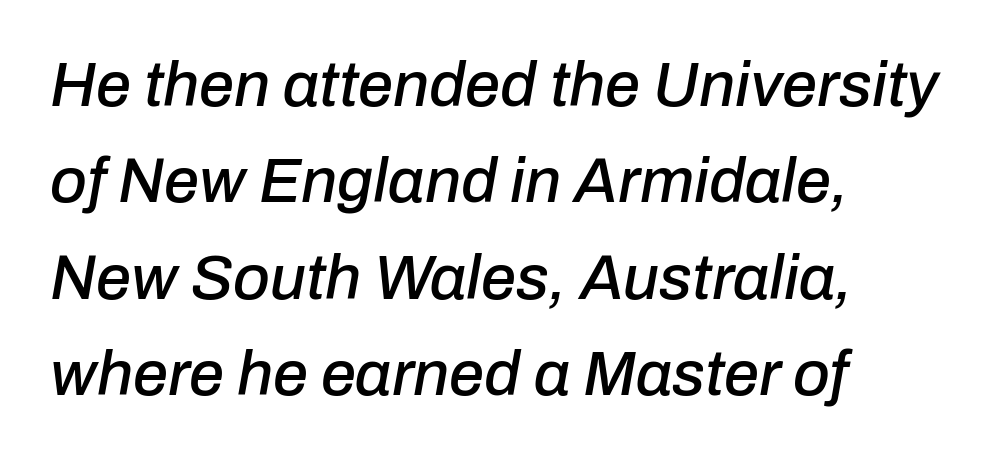
{"italic": "yes", "lean": "right", "slant_degrees": 10, "width": "normal", "stroke_contrast": "low", "x_height": "medium", "monospaced": "no", "underline": "no", "align": "left", "line_spacing": "normal", "line_spacing_ratio": 1.53, "letter_spacing": "normal", "letter_spacing_em": 0.0, "glyph_px": 63}
